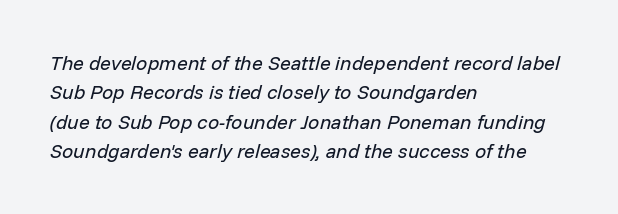
Q: Is the text bold? A: No.
Q: Is the text italic (slanted)? A: Yes, it leans right by about 14 degrees.
Q: Is the text underlined? A: No.
Q: How is the paragraph aligned? A: Left-aligned.
Q: Is the spacing between letters normal or unusually wide? A: Normal.
Q: Is the spacing between lines tight, normal or loose? A: Normal.
